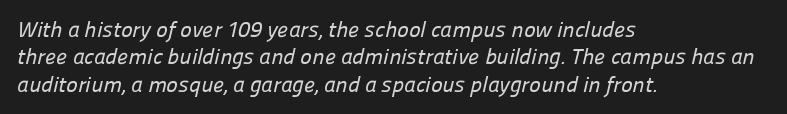
The image shows 22 px text type; set left-aligned, normal line spacing (1.25x), normal letter spacing, not underlined.
